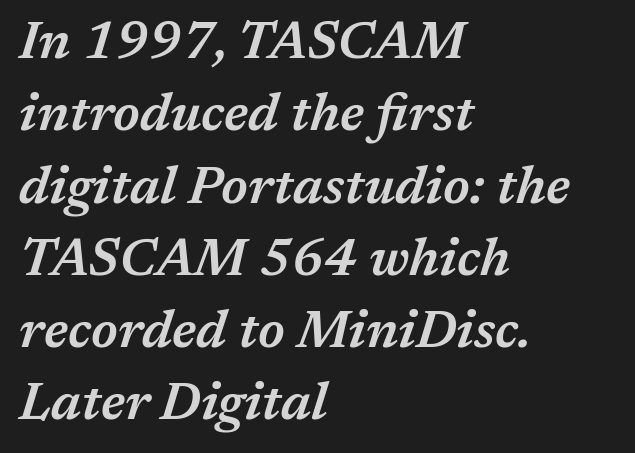
Evenly set lines give the paragraph a standard silhouette. Every letter is mildly thick-stroked: semibold rather than bold. This is oblique type, the kind used for emphasis or titles. A typesetter would call this zero additional tracking.
